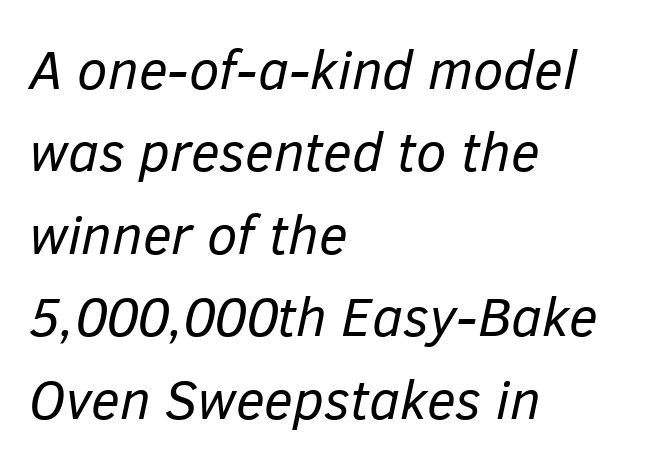
The image shows 55 px regular-weight type, italic (leaning right); set left-aligned, normal line spacing (1.5x), normal letter spacing, not underlined; low stroke contrast and a medium x-height.
